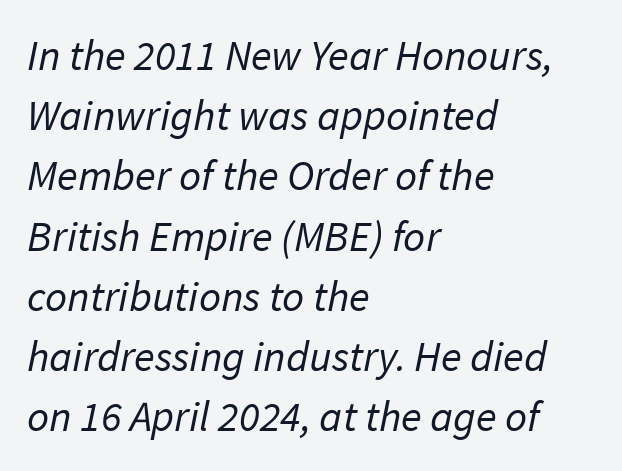
The leading is moderate, giving the passage an even texture. Just letters on the line, the space beneath them empty. Words appear dense and cohesive because spacing is normal. Is this a fixed-width face? No — the glyphs have proportional, varying widths. The passage shown is typeset with a sans-serif family.
